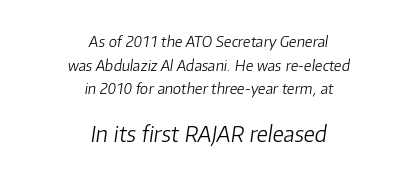
{"italic": "yes", "lean": "right", "slant_degrees": 8, "bold": "no", "underline": "no", "align": "center", "line_spacing": "normal", "line_spacing_ratio": 1.57, "letter_spacing": "normal", "letter_spacing_em": 0.0, "larger_block": "second", "size_ratio": 1.47, "glyph_px": 22}
